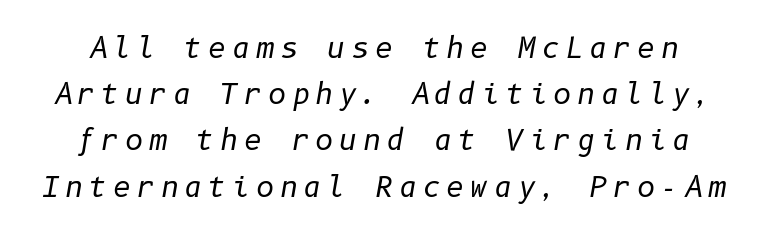
The image shows 28 px regular-weight type, italic (leaning right); set normal line spacing (1.65x), unusually wide letter spacing (+0.2 em), not underlined; low stroke contrast and a medium x-height.
